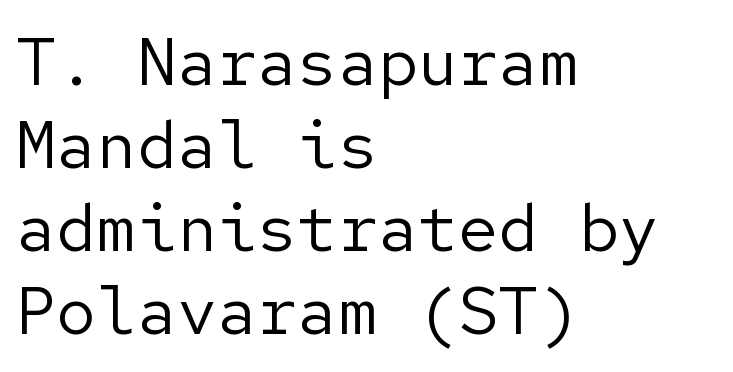
Every stem runs plumb, perpendicular to the baseline. The characters display no serif detailing; their extremities are plain. Heaviness? Minimal to ordinary, like unemphasized prose. Underlining? Definitely not there. The ragged edge is on the right, which tells us the setting is flush left. The tracking reads as untouched default to a designer's eye.
